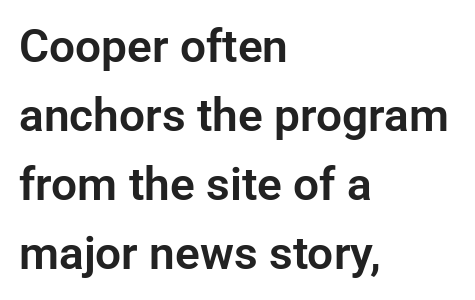
{"serif": "no", "italic": "no", "width": "normal", "stroke_contrast": "low", "x_height": "medium", "monospaced": "no", "underline": "no", "align": "left", "line_spacing": "normal", "line_spacing_ratio": 1.5, "letter_spacing": "normal", "letter_spacing_em": 0.0, "glyph_px": 46}
